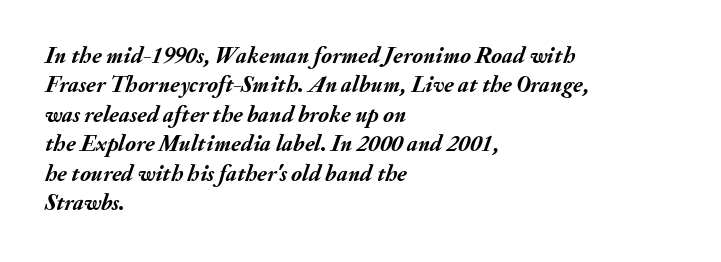
{"italic": "yes", "lean": "right", "slant_degrees": 20, "bold": "yes", "underline": "no", "align": "left", "line_spacing": "normal", "line_spacing_ratio": 1.28, "letter_spacing": "normal", "letter_spacing_em": 0.0, "glyph_px": 23}
